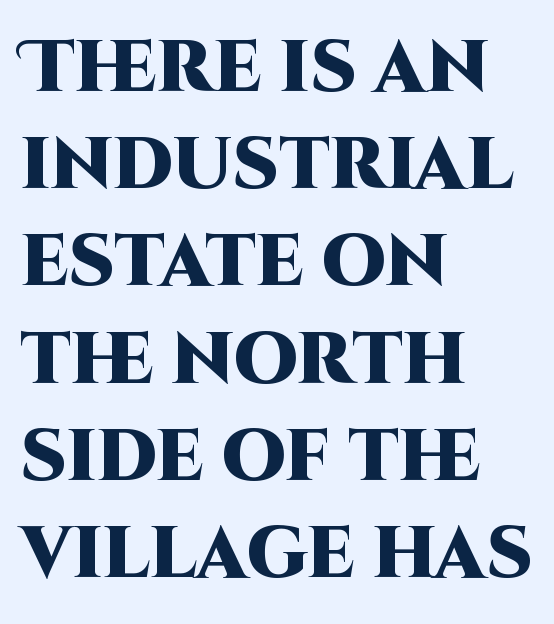
The image shows 72 px heavy sans-serif type, upright; set left-aligned, normal line spacing (1.35x), normal letter spacing, not underlined; high stroke contrast and a large x-height.
